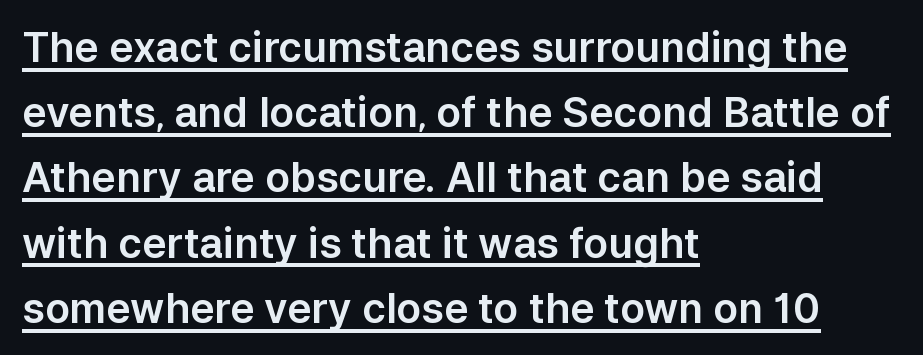
The rendering uses the underline text-decoration. These lines are rendered in a variable-pitch font. Alignment: flush left. No feet cap the strokes, marking this as sans-serif type. The passage shown stacks its lines at a standard gap.
